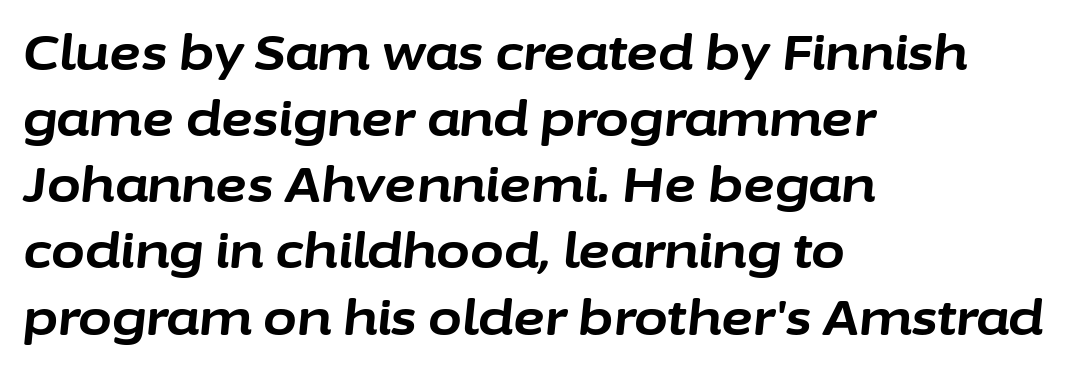
Q: Is the text bold? A: Yes.
Q: Is the text italic (slanted)? A: Yes, it leans right by about 6 degrees.
Q: Is the text underlined? A: No.
Q: How is the paragraph aligned? A: Left-aligned.
Q: Is the spacing between letters normal or unusually wide? A: Normal.
Q: Is the spacing between lines tight, normal or loose? A: Normal.
Q: Width (condensed, normal, or wide)? A: Normal.
Q: Stroke contrast? A: Low.
Q: x-height? A: Medium.
Q: Monospaced? A: No.
